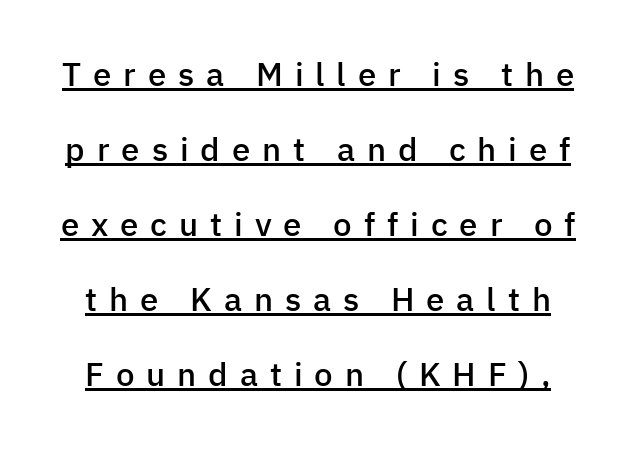
The image shows 33 px semibold sans-serif type, upright; set loose line spacing (2.27x), unusually wide letter spacing (+0.36 em), underlined; low stroke contrast and a medium x-height.
